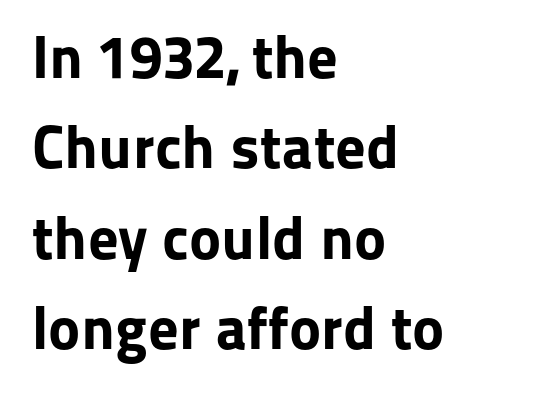
Do the characters align in a grid? No, the font is proportional. Layout note: lines flush left. Words appear dense and cohesive because spacing is normal. As a designer I'd log this as weight 700, bold. Leading: standard.
